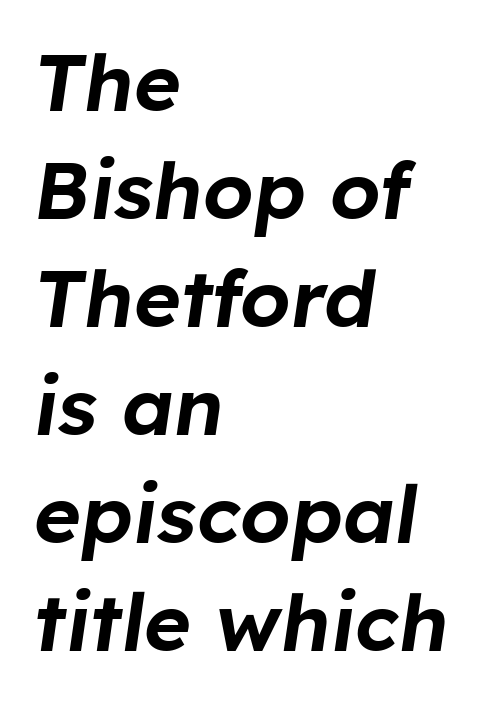
Here the designer chose a conventional face with non-uniform glyph widths. This sample is left-justified, so line endings fall wherever the words run out. Descenders are the only things crossing below the line. An italicized treatment has been applied to the whole sample. Summary of vertical rhythm: regular, with standard interline spacing. This rendering leaves character spacing at its baseline value.
